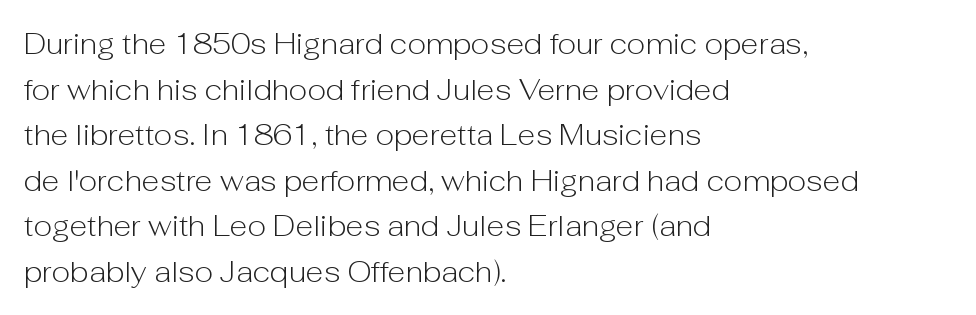
Q: Is the text bold? A: No.
Q: Is the text italic (slanted)? A: No, it is upright.
Q: Is the typeface a serif or a sans-serif typeface? A: Sans-serif.
Q: Is the text underlined? A: No.
Q: How is the paragraph aligned? A: Left-aligned.
Q: Is the spacing between letters normal or unusually wide? A: Normal.
Q: Is the spacing between lines tight, normal or loose? A: Normal.
Q: Width (condensed, normal, or wide)? A: Normal.
Q: Stroke contrast? A: Low.
Q: x-height? A: Medium.
Q: Monospaced? A: No.
